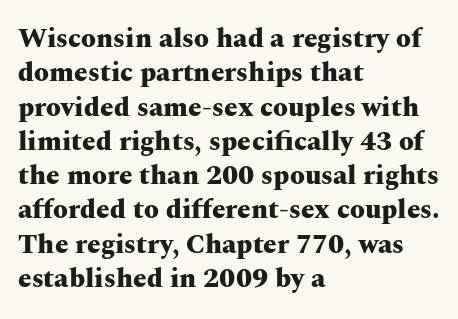
Q: Is the text bold? A: Yes.
Q: Is the text italic (slanted)? A: No, it is upright.
Q: Is the text underlined? A: No.
Q: How is the paragraph aligned? A: Left-aligned.
Q: Is the spacing between letters normal or unusually wide? A: Normal.
Q: Is the spacing between lines tight, normal or loose? A: Normal.
